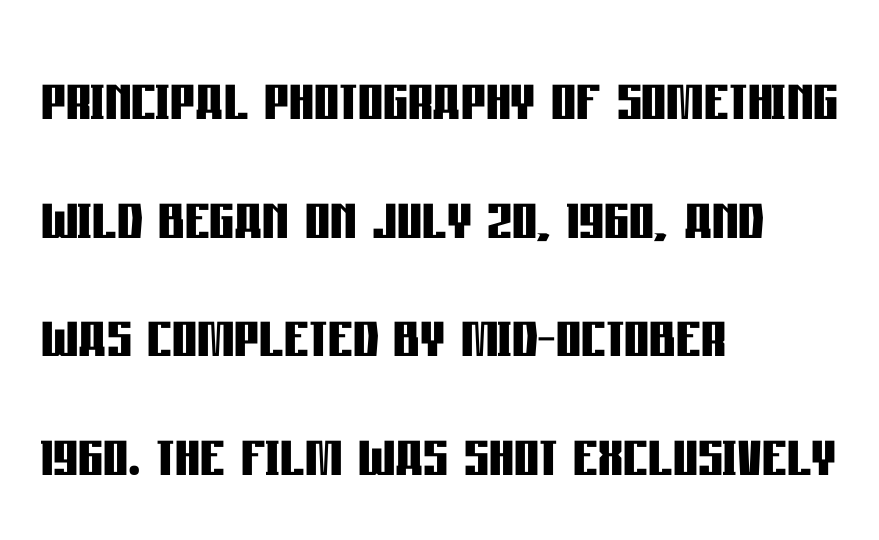
The image shows 78 px semibold, condensed sans-serif type, upright; set left-aligned, normal line spacing (1.52x), normal letter spacing, not underlined; low stroke contrast and a large x-height.
